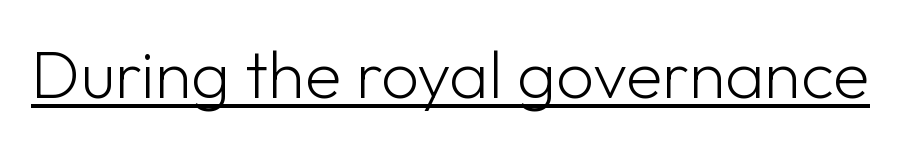
The image shows 67 px light sans-serif type, upright; set normal letter spacing, underlined; low stroke contrast and a medium x-height.
